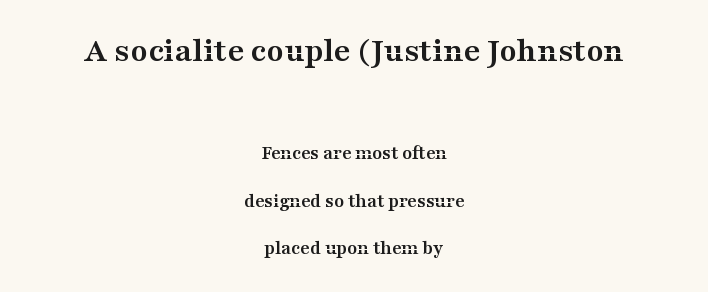
{"serif": "yes", "italic": "no", "bold": "yes", "weight": "semibold", "width": "wide", "stroke_contrast": "medium", "x_height": "medium", "monospaced": "no", "underline": "no", "align": "center", "line_spacing": "loose", "line_spacing_ratio": 2.38, "letter_spacing": "normal", "letter_spacing_em": 0.0, "larger_block": "first", "size_ratio": 1.75, "glyph_px": 35}
